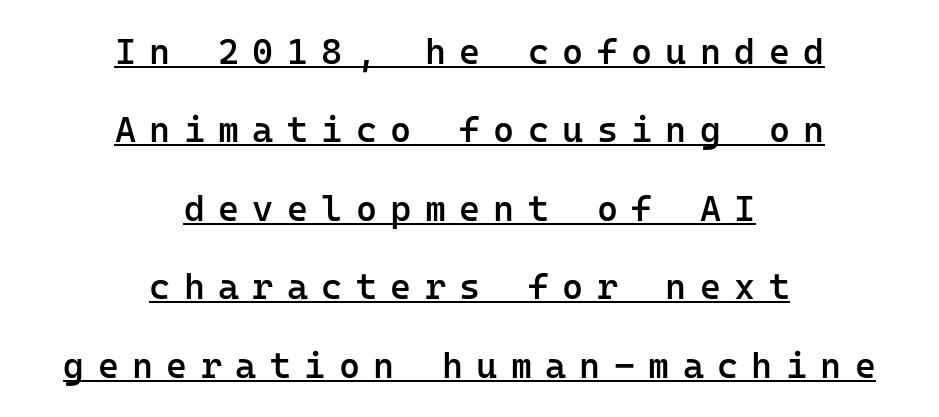
{"serif": "no", "italic": "no", "bold": "semi", "weight": "semibold", "width": "normal", "stroke_contrast": "low", "x_height": "medium", "monospaced": "yes", "underline": "yes", "align": "center", "line_spacing": "loose", "line_spacing_ratio": 2.18, "letter_spacing": "wide", "letter_spacing_em": 0.37, "glyph_px": 36}
